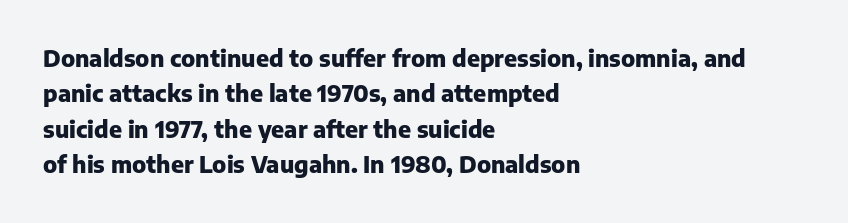
The strip under each line holds only bare page. The designer left line spacing at the default. Typeset ragged right — the left edge is the straight one. Heavy-handed strokes throughout: this text is bold.
